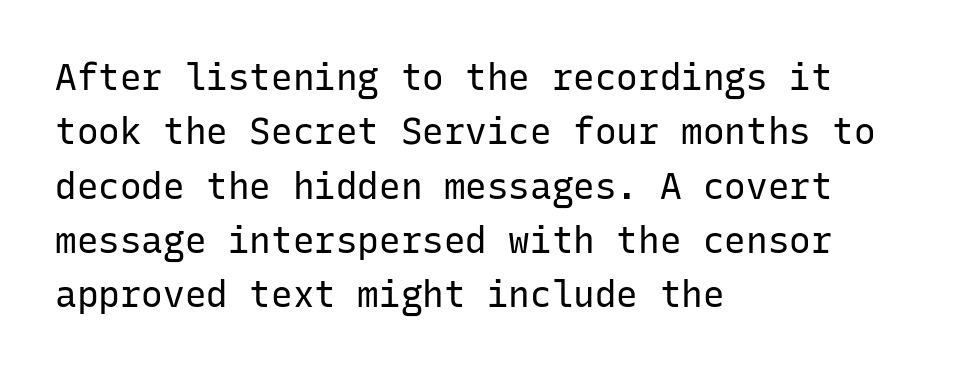
{"serif": "no", "italic": "no", "bold": "no", "weight": "regular", "width": "normal", "stroke_contrast": "low", "x_height": "medium", "monospaced": "yes", "underline": "no", "align": "left", "line_spacing": "normal", "line_spacing_ratio": 1.51, "letter_spacing": "normal", "letter_spacing_em": 0.0, "glyph_px": 36}
